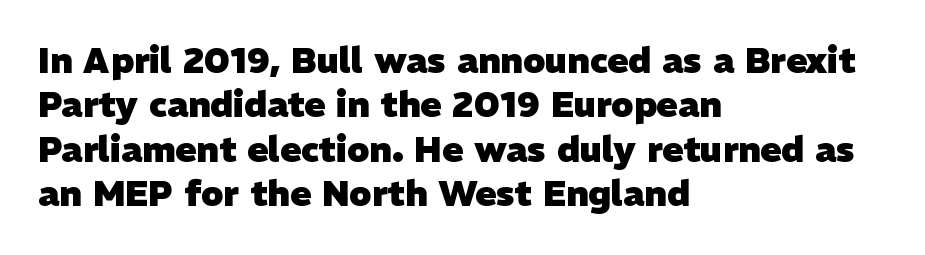
Q: Is the text bold? A: Yes.
Q: Is the typeface a serif or a sans-serif typeface? A: Sans-serif.
Q: Is the text underlined? A: No.
Q: How is the paragraph aligned? A: Left-aligned.
Q: Is the spacing between letters normal or unusually wide? A: Normal.
Q: Is the spacing between lines tight, normal or loose? A: Normal.
Q: Width (condensed, normal, or wide)? A: Normal.
Q: Stroke contrast? A: Low.
Q: x-height? A: Medium.
Q: Monospaced? A: No.
